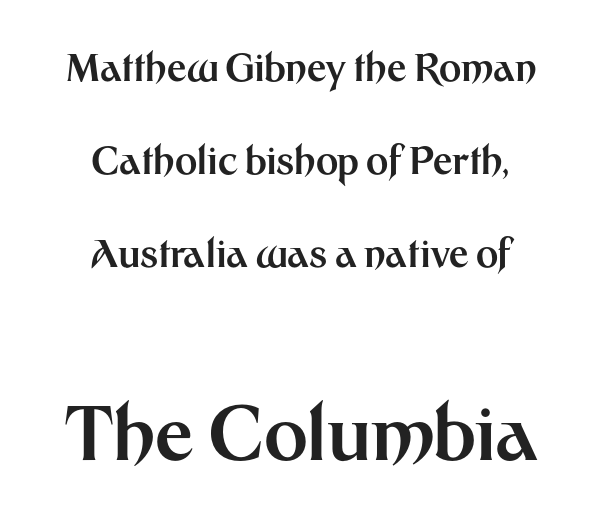
The specimen reads as upright at a glance. The letters in the lower block stand taller than those in the block above. The text was rendered using a sans face with plain stroke endings. Notice the wide empty band between every row — that's loose leading. The rendering uses natural spacing where letterforms have individual widths.
